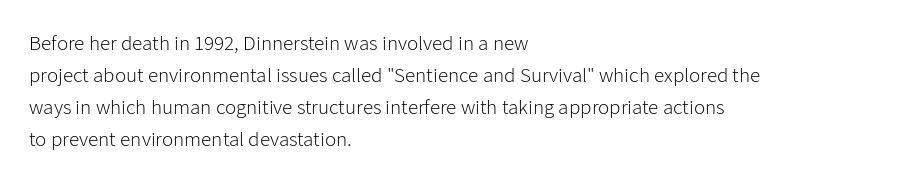
{"italic": "no", "bold": "no", "underline": "no", "align": "left", "line_spacing": "normal", "line_spacing_ratio": 1.53, "letter_spacing": "normal", "letter_spacing_em": 0.0, "glyph_px": 21}
